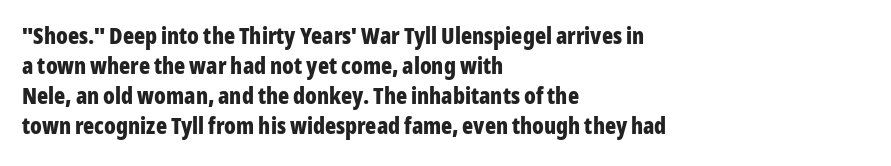
Designer's note — italics off, roman on. Clear beneath every line of the passage. Set as a true bold cut, around the 700 mark. How would I describe the line gaps? Plain and ordinary.
